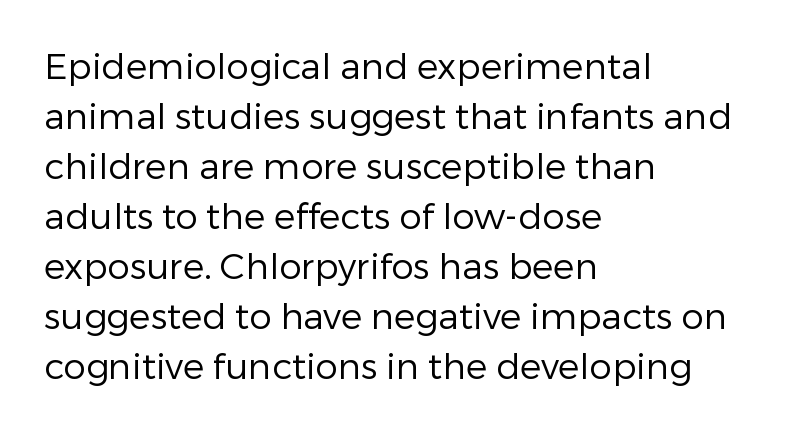
The image shows 36 px regular-weight sans-serif type, upright; set left-aligned, normal line spacing (1.39x), normal letter spacing, not underlined; low stroke contrast and a medium x-height.
